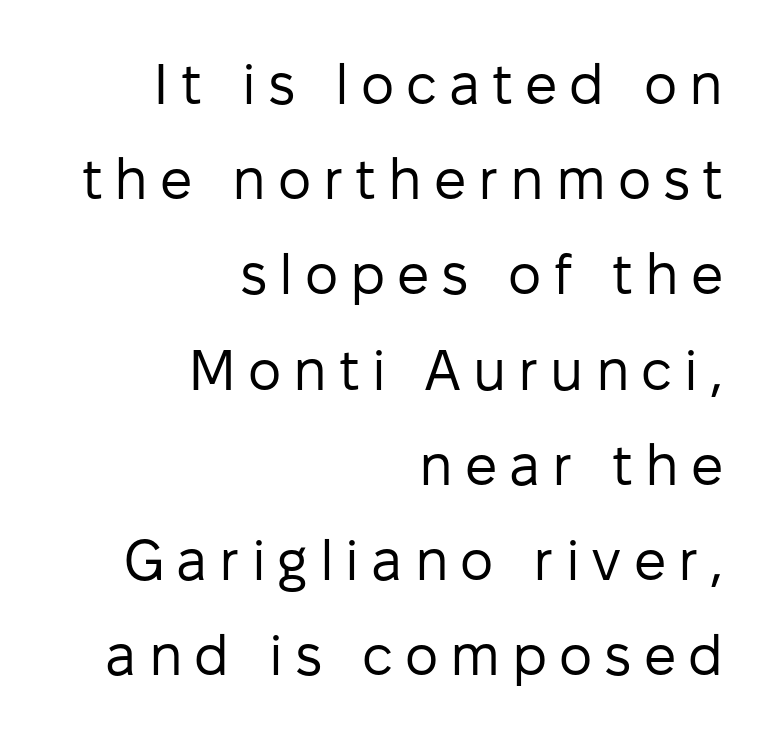
Q: Is the text bold? A: No.
Q: Is the text italic (slanted)? A: No, it is upright.
Q: Is the typeface a serif or a sans-serif typeface? A: Sans-serif.
Q: Is the text underlined? A: No.
Q: How is the paragraph aligned? A: Right-aligned.
Q: Is the spacing between letters normal or unusually wide? A: Unusually wide.
Q: Is the spacing between lines tight, normal or loose? A: Normal.
Q: Width (condensed, normal, or wide)? A: Normal.
Q: Stroke contrast? A: Low.
Q: x-height? A: Medium.
Q: Monospaced? A: No.
